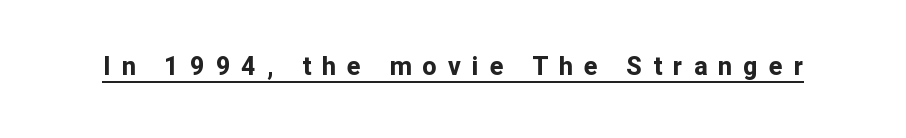
The image shows 25 px bold type, upright; set unusually wide letter spacing (+0.45 em), underlined.
